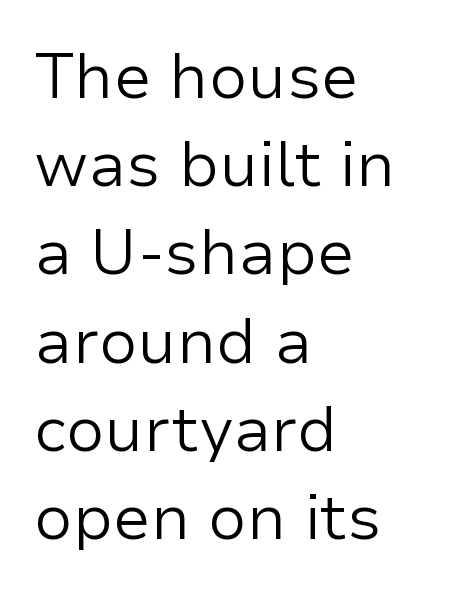
The image shows 63 px regular-weight sans-serif type, upright; set left-aligned, normal line spacing (1.4x), normal letter spacing, not underlined; low stroke contrast and a medium x-height.
